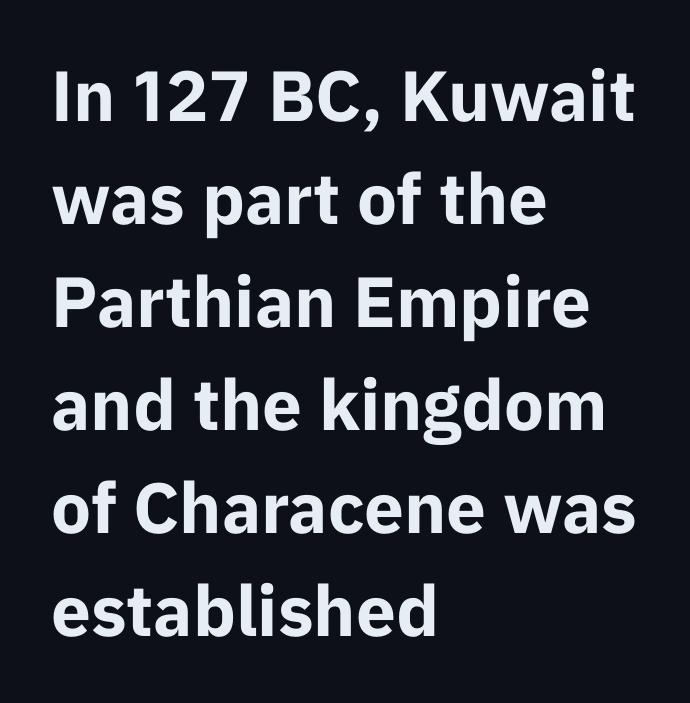
The image shows 71 px bold sans-serif type, upright; set left-aligned, normal line spacing (1.45x), normal letter spacing, not underlined; low stroke contrast and a medium x-height.
